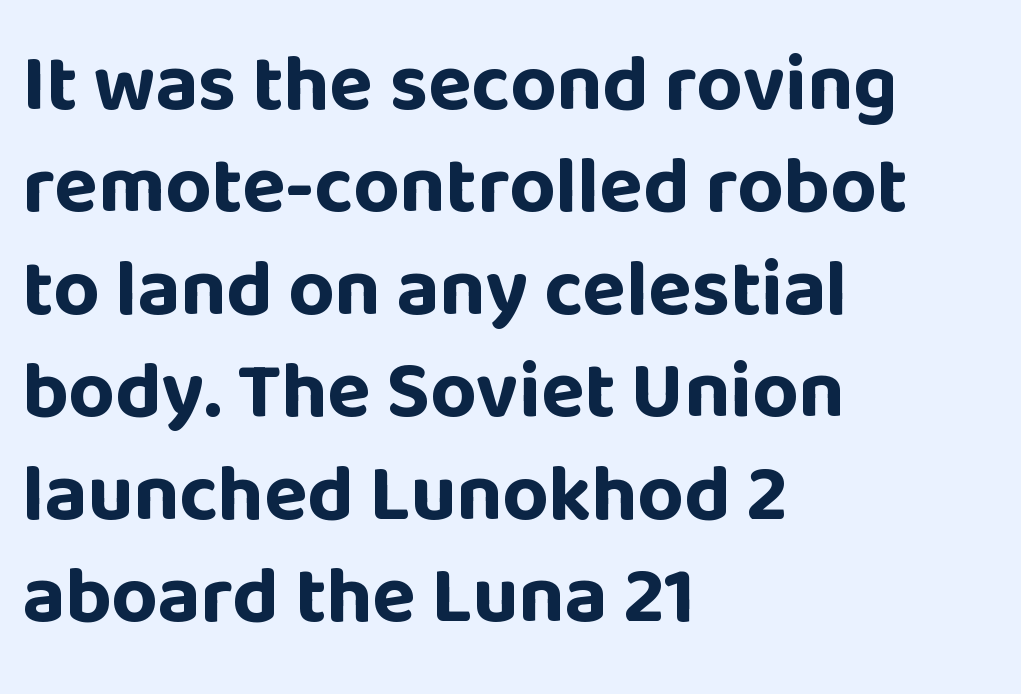
{"serif": "no", "italic": "no", "bold": "yes", "weight": "bold", "width": "normal", "stroke_contrast": "low", "x_height": "large", "monospaced": "no", "underline": "no", "align": "left", "line_spacing": "normal", "line_spacing_ratio": 1.28, "letter_spacing": "normal", "letter_spacing_em": 0.0, "glyph_px": 80}
